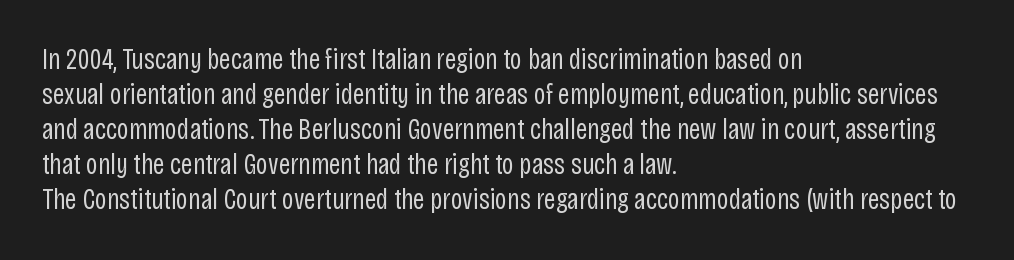
Q: Is the text bold? A: No.
Q: Is the text italic (slanted)? A: No, it is upright.
Q: Is the typeface a serif or a sans-serif typeface? A: Sans-serif.
Q: Is the text underlined? A: No.
Q: How is the paragraph aligned? A: Left-aligned.
Q: Is the spacing between letters normal or unusually wide? A: Normal.
Q: Width (condensed, normal, or wide)? A: Condensed.
Q: Stroke contrast? A: Low.
Q: x-height? A: Large.
Q: Monospaced? A: No.
